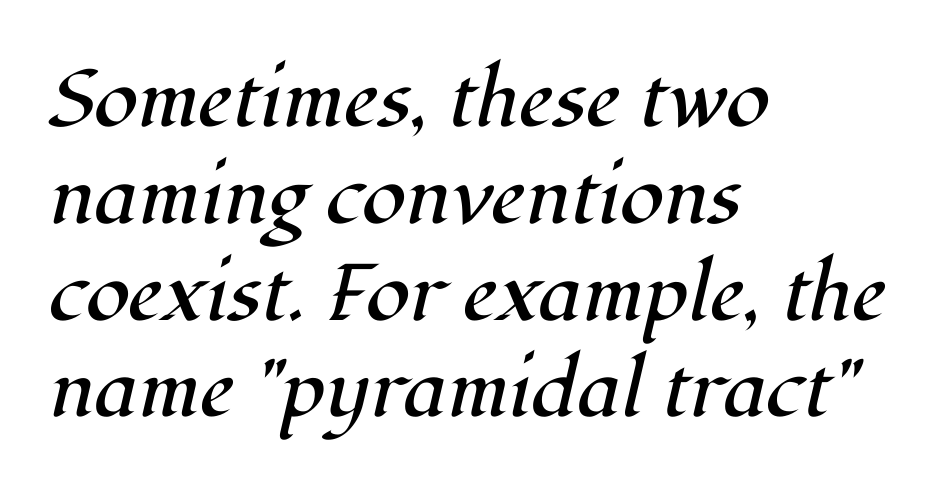
Q: Is the text bold? A: No.
Q: Is the text italic (slanted)? A: Yes, it leans right by about 12 degrees.
Q: Is the typeface a serif or a sans-serif typeface? A: Serif.
Q: Is the text underlined? A: No.
Q: How is the paragraph aligned? A: Left-aligned.
Q: Is the spacing between letters normal or unusually wide? A: Normal.
Q: Width (condensed, normal, or wide)? A: Normal.
Q: Stroke contrast? A: High.
Q: x-height? A: Medium.
Q: Monospaced? A: No.
